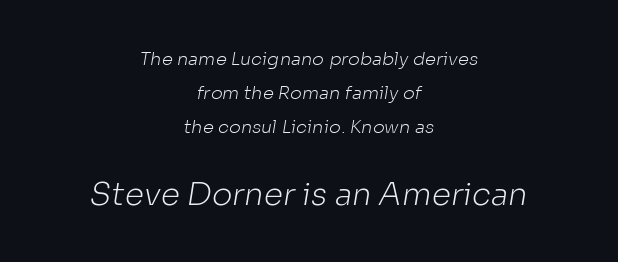
{"serif": "no", "bold": "no", "weight": "light", "width": "normal", "stroke_contrast": "low", "x_height": "medium", "monospaced": "no", "underline": "no", "align": "center", "line_spacing": "loose", "line_spacing_ratio": 1.9, "letter_spacing": "normal", "letter_spacing_em": 0.0, "larger_block": "second", "size_ratio": 1.72, "glyph_px": 31}
